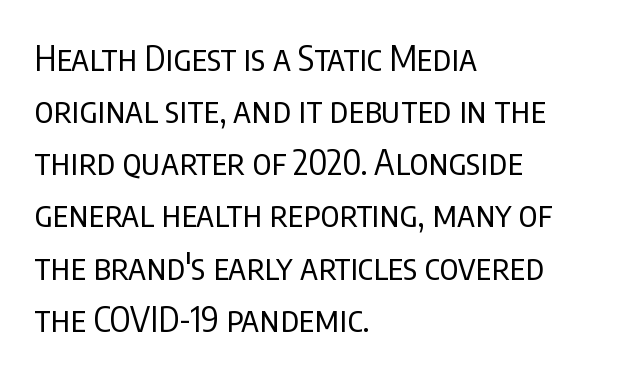
Q: Is the text bold? A: No.
Q: Is the text italic (slanted)? A: No, it is upright.
Q: Is the typeface a serif or a sans-serif typeface? A: Sans-serif.
Q: Is the text underlined? A: No.
Q: How is the paragraph aligned? A: Left-aligned.
Q: Is the spacing between letters normal or unusually wide? A: Normal.
Q: Is the spacing between lines tight, normal or loose? A: Normal.
Q: Width (condensed, normal, or wide)? A: Condensed.
Q: Stroke contrast? A: Low.
Q: x-height? A: Large.
Q: Monospaced? A: No.
